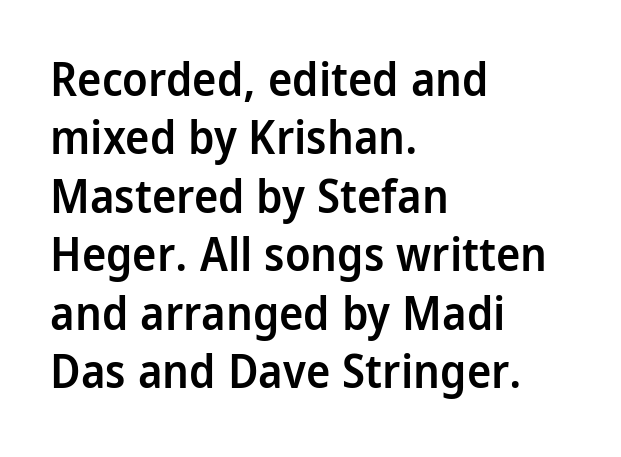
{"serif": "no", "italic": "no", "bold": "semi", "weight": "semibold", "width": "condensed", "stroke_contrast": "low", "x_height": "large", "monospaced": "no", "underline": "no", "align": "left", "line_spacing": "normal", "line_spacing_ratio": 1.27, "letter_spacing": "normal", "letter_spacing_em": 0.0, "glyph_px": 46}
